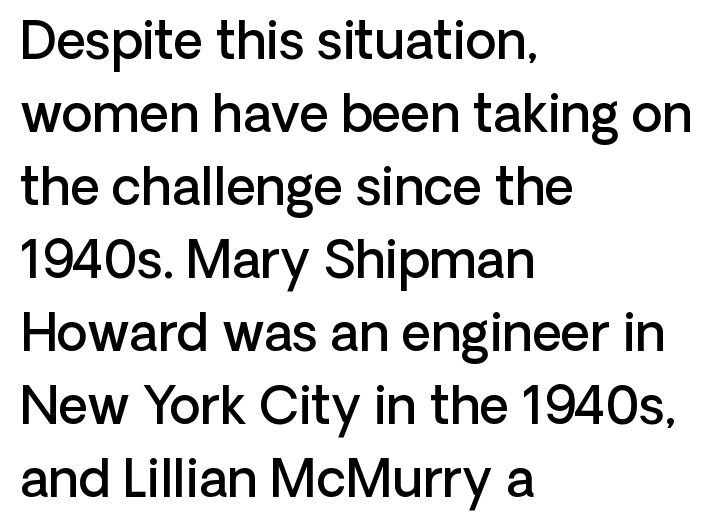
The image shows 51 px semibold sans-serif type, upright; set left-aligned, normal line spacing (1.43x), normal letter spacing, not underlined; low stroke contrast and a medium x-height.
